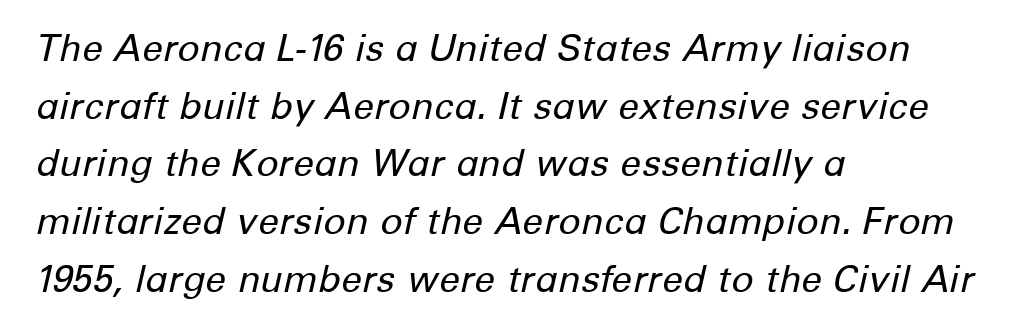
The image shows 37 px regular-weight type, italic (leaning right); set left-aligned, normal line spacing (1.56x), normal letter spacing, not underlined; low stroke contrast and a medium x-height.
